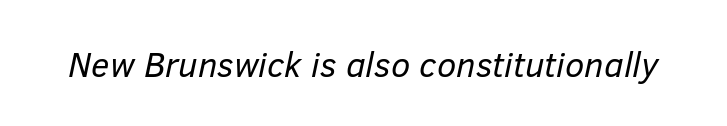
{"italic": "yes", "lean": "right", "slant_degrees": 12, "bold": "no", "weight": "regular", "width": "normal", "stroke_contrast": "low", "x_height": "medium", "monospaced": "no", "underline": "no", "letter_spacing": "normal", "letter_spacing_em": 0.0, "glyph_px": 35}
